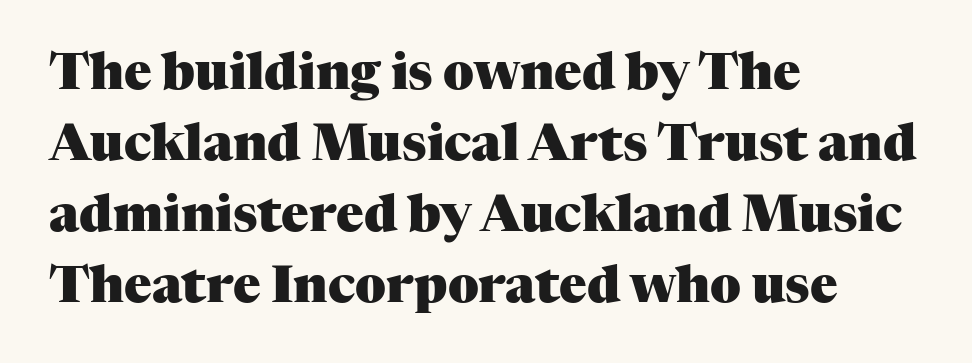
Every row of glyphs begins at an identical x-position on the left. Type without underlining. The axis of the letterforms is exactly vertical. The passage shown has conventional tracking throughout.
